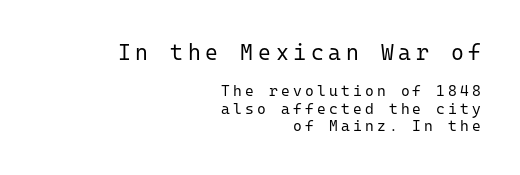
Is the lower block the larger one? No — the upper block carries the bigger type. Inter-character spacing is expanded well beyond the font's built-in metrics. This rendering features lettering with no underline. Stems here are at most as thick as an everyday book face.
